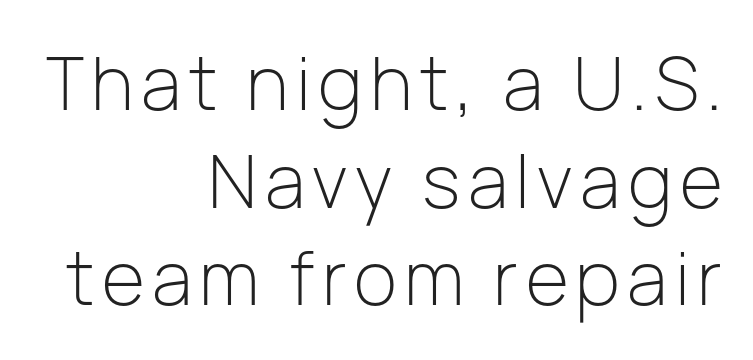
Check the space under the baseline: it is left empty. The letters look calm and open, with moderate or lighter stems. The vertical gap from one line to the next is medium. Rendered with straight, roman letterforms. A typesetter would call this proportional, since set widths differ per character.
